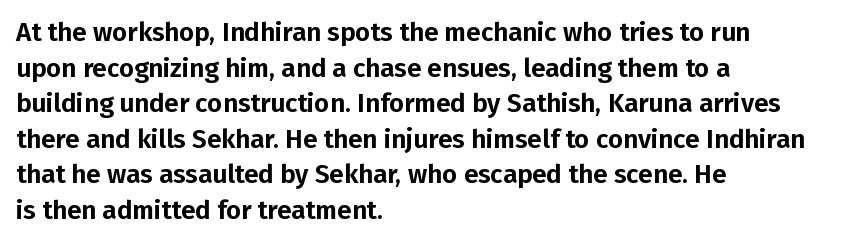
Compared with a centered layout, this one pins lines to the left instead. These lines were composed using upright roman letters. The type is set solid horizontally, with unmodified tracking. Vertical spacing — default. A bare baseline throughout the passage.
